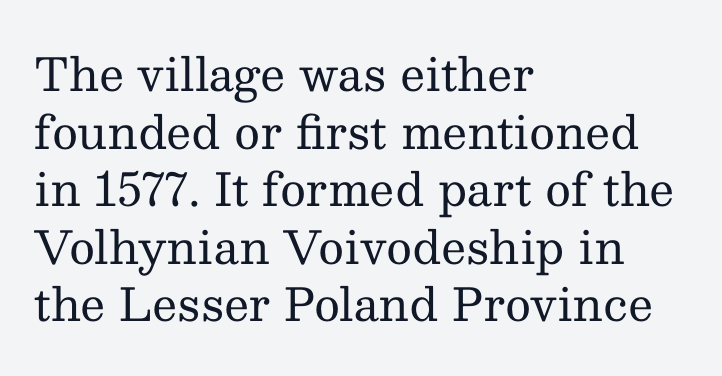
{"serif": "yes", "italic": "no", "bold": "no", "weight": "regular", "width": "normal", "stroke_contrast": "medium", "x_height": "medium", "monospaced": "no", "underline": "no", "align": "left", "line_spacing": "normal", "line_spacing_ratio": 1.28, "letter_spacing": "normal", "letter_spacing_em": 0.0, "glyph_px": 45}
